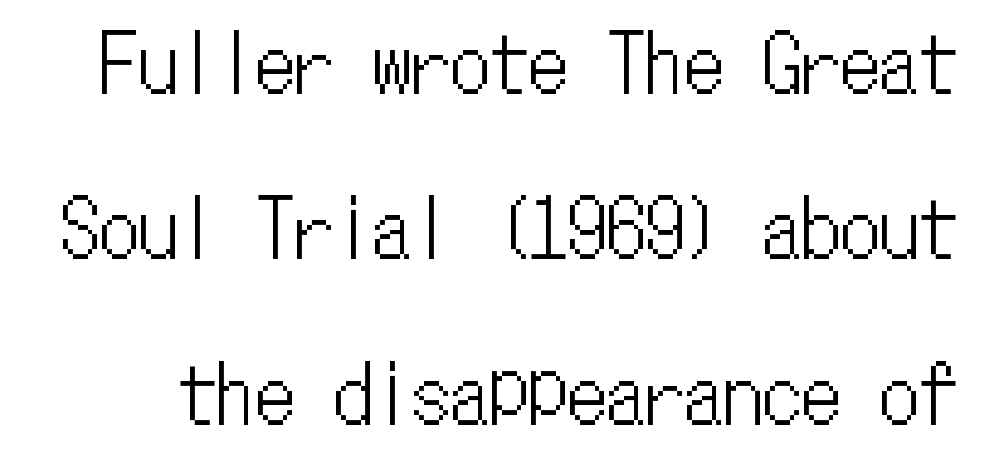
Check the space under the baseline: it is left empty. What's the leading like? Stretched, with rows far apart. This rendering leaves character spacing at its baseline value. Think of a typewriter: that constant character pitch is what you see here.
